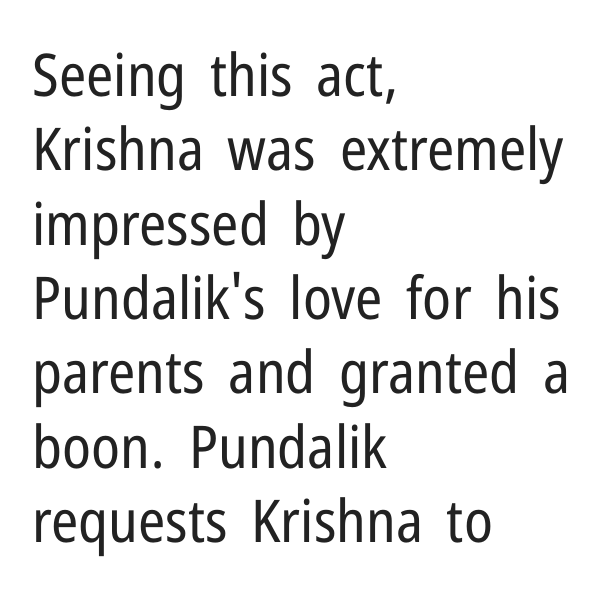
The image shows 59 px regular-weight, condensed sans-serif type, upright; set left-aligned, normal line spacing (1.26x), normal letter spacing, not underlined; low stroke contrast and a medium x-height.
